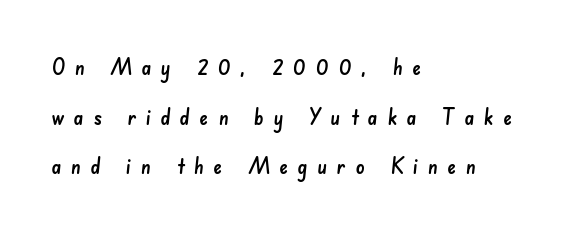
Q: Is the text underlined? A: No.
Q: How is the paragraph aligned? A: Left-aligned.
Q: Is the spacing between letters normal or unusually wide? A: Unusually wide.
Q: Is the spacing between lines tight, normal or loose? A: Loose.
